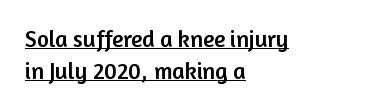
No extra tracking has been applied to these lines. Leading: standard. It's the straight-up-and-down kind of type. Students, observe the line beneath the letters — that is underlining. The paragraph shown leans on its left margin.
